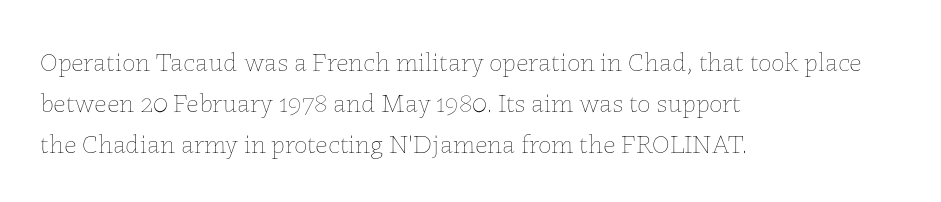
The image shows 27 px text type, upright; set left-aligned, normal line spacing (1.51x), normal letter spacing, not underlined.
